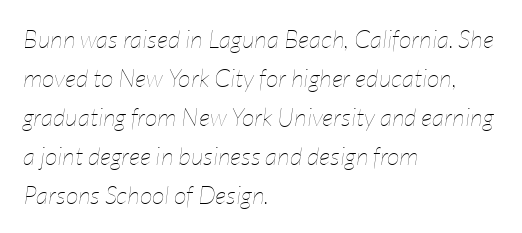
Does the leading feel generous? No, just average. These lines keep a tight, regular rhythm from letter to letter. Posture: slanted. A quiet, ordinary-to-light weight characterises the typeface. This sample is left-justified, so line endings fall wherever the words run out.
